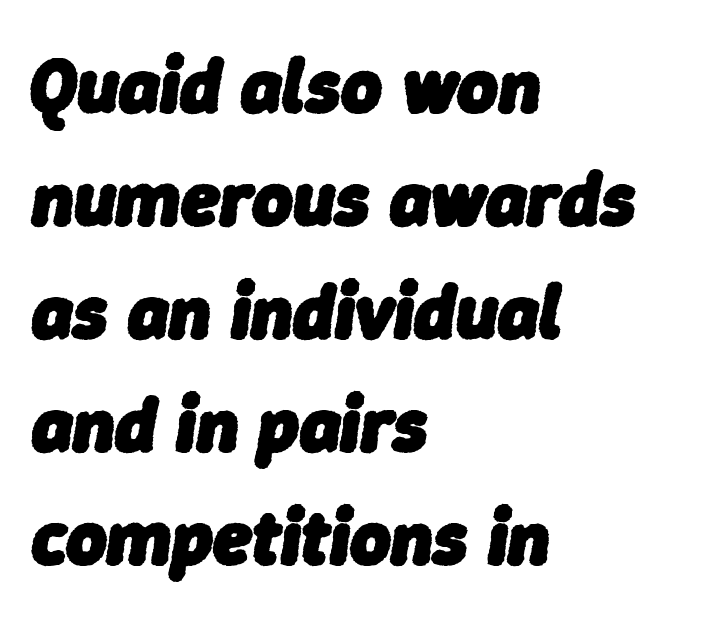
The image shows 78 px heavy type, italic (leaning right); set left-aligned, normal line spacing (1.45x), normal letter spacing, not underlined; low stroke contrast and a medium x-height.
